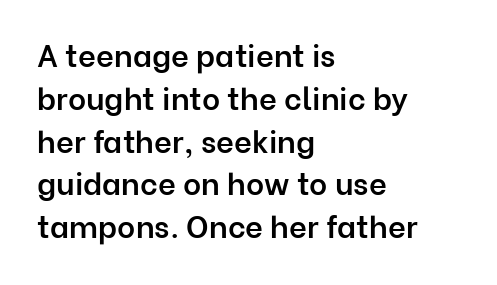
In CSS terms this would be text-align: left. There is no visible air inserted between adjacent glyphs. Students, observe: this is what conventionally led text looks like. A sans-serif font was chosen for this passage. This sample has the flowing, uneven cadence of proportional lettering.
